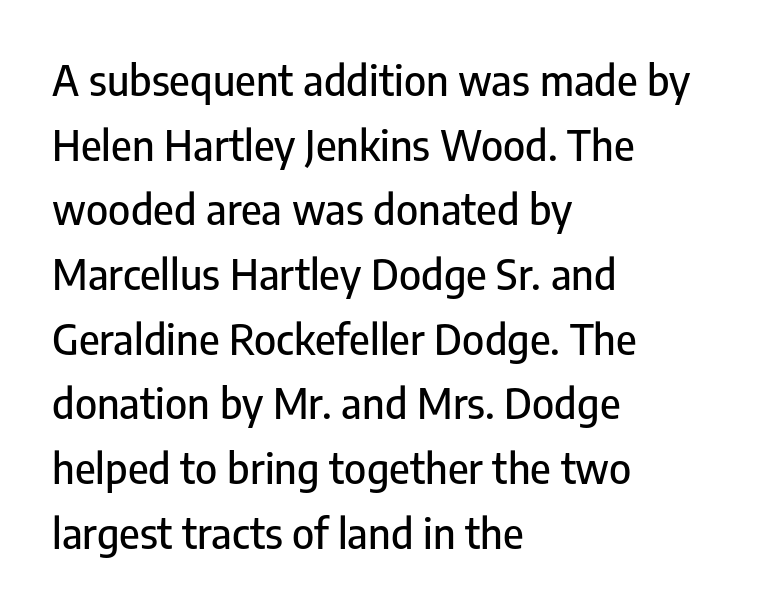
The image shows 42 px condensed sans-serif type, upright; set left-aligned, normal line spacing (1.54x), normal letter spacing, not underlined; low stroke contrast and a medium x-height.
